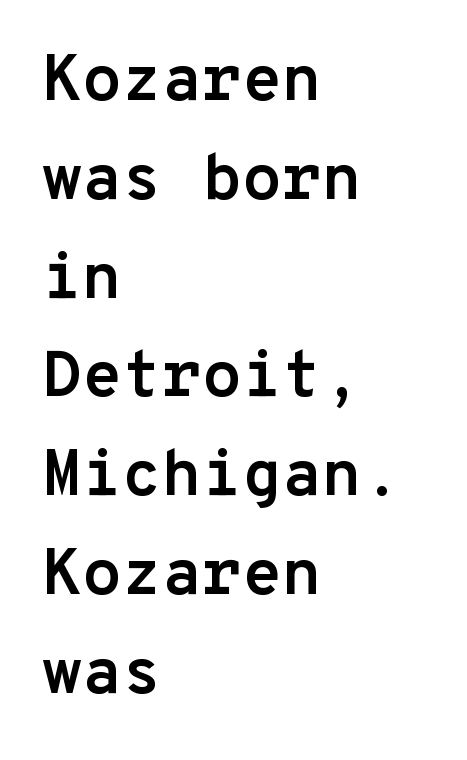
Q: Is the text bold? A: Yes.
Q: Is the text italic (slanted)? A: No, it is upright.
Q: Is the typeface a serif or a sans-serif typeface? A: Sans-serif.
Q: Is the text underlined? A: No.
Q: How is the paragraph aligned? A: Left-aligned.
Q: Is the spacing between letters normal or unusually wide? A: Normal.
Q: Is the spacing between lines tight, normal or loose? A: Normal.
Q: Width (condensed, normal, or wide)? A: Normal.
Q: Stroke contrast? A: Low.
Q: x-height? A: Medium.
Q: Monospaced? A: Yes.
